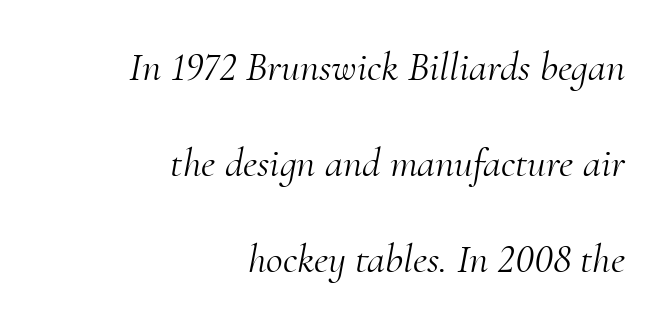
When letters slant like this, we call the style italic. Underlining? Definitely not there. The lines in this sample share a right terminus and differ only in where they begin. How are the letters spaced? Ordinarily, with no added tracking.
